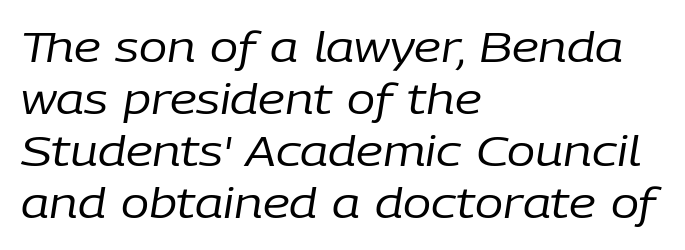
The image shows 42 px regular-weight type, italic (leaning right); set left-aligned, line spacing 1.24x, normal letter spacing, not underlined; low stroke contrast and a medium x-height.
